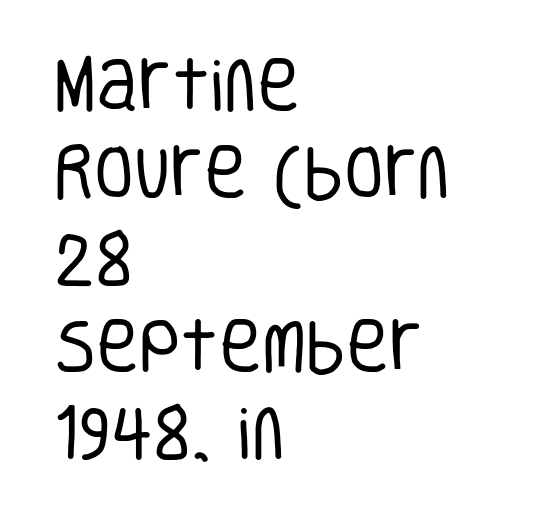
The image shows 58 px regular-weight, condensed sans-serif type, upright; set left-aligned, normal line spacing (1.5x), normal letter spacing, not underlined; low stroke contrast and a large x-height.
